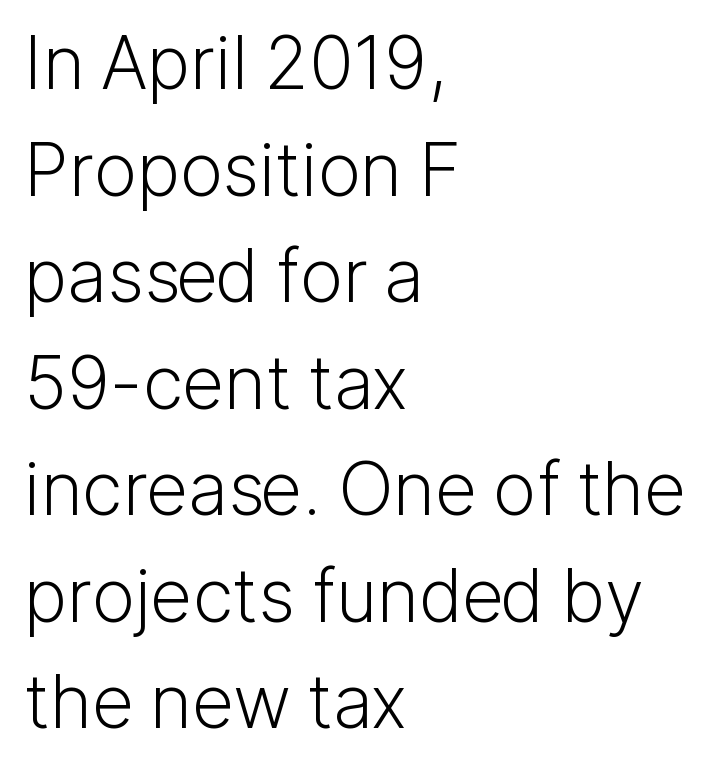
Honestly, the row spacing looks completely unremarkable. Here the designer chose a conventional face with non-uniform glyph widths. The space beneath each line is pristine and unruled. Characters follow at the spacing the type designer built in. Italic: no, the glyphs are upright roman.
